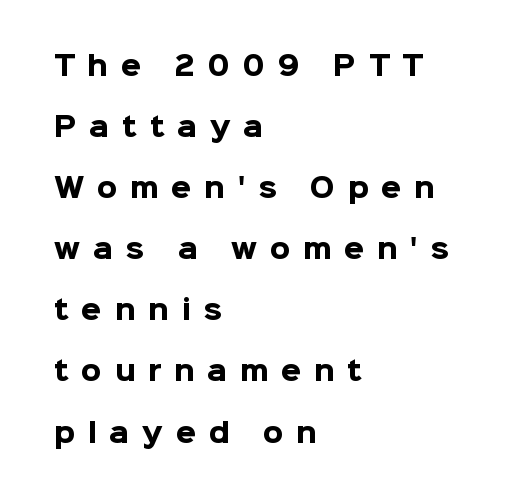
{"italic": "no", "bold": "yes", "underline": "no", "align": "left", "line_spacing": "loose", "line_spacing_ratio": 2.35, "letter_spacing": "wide", "letter_spacing_em": 0.49, "glyph_px": 26}
